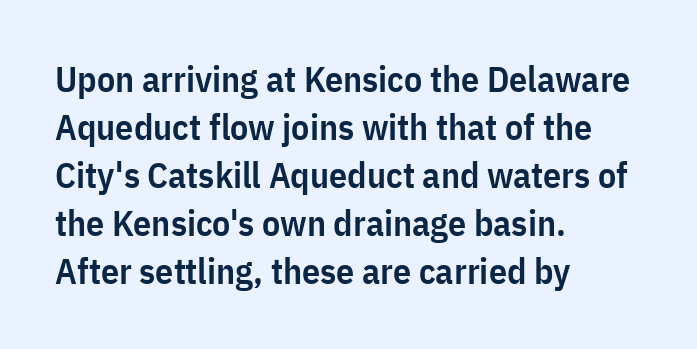
The image shows 36 px semibold, condensed sans-serif type, upright; set left-aligned, normal line spacing (1.33x), normal letter spacing, not underlined; low stroke contrast and a medium x-height.
